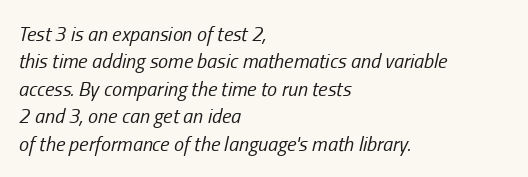
The passage shown is not underscored anywhere. Characters are canted at an angle relative to the baseline's perpendicular. The type is set solid horizontally, with unmodified tracking. Weight: in the light-to-regular range.
